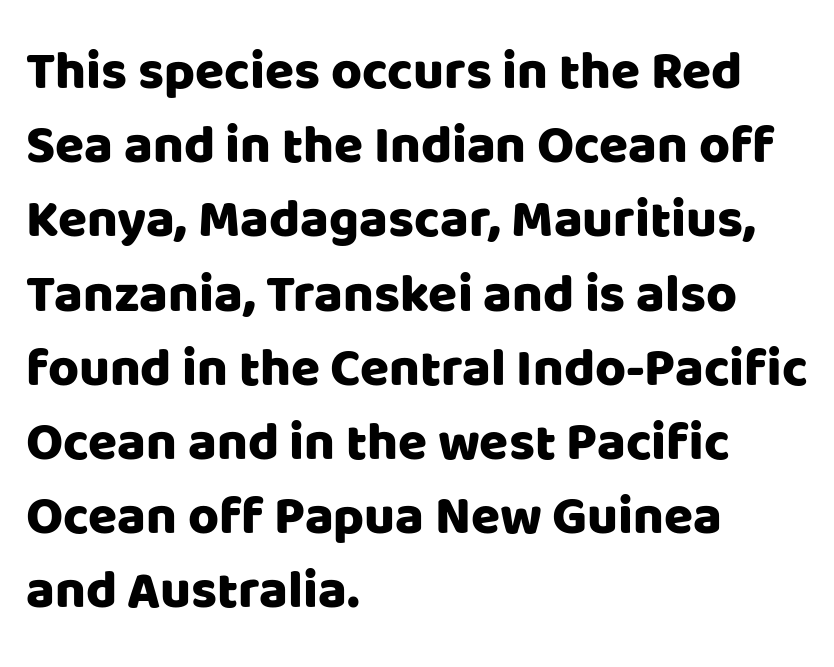
Q: Is the text italic (slanted)? A: No, it is upright.
Q: Is the typeface a serif or a sans-serif typeface? A: Sans-serif.
Q: Is the text underlined? A: No.
Q: How is the paragraph aligned? A: Left-aligned.
Q: Is the spacing between letters normal or unusually wide? A: Normal.
Q: Is the spacing between lines tight, normal or loose? A: Normal.
Q: Width (condensed, normal, or wide)? A: Normal.
Q: Stroke contrast? A: Low.
Q: x-height? A: Large.
Q: Monospaced? A: No.
